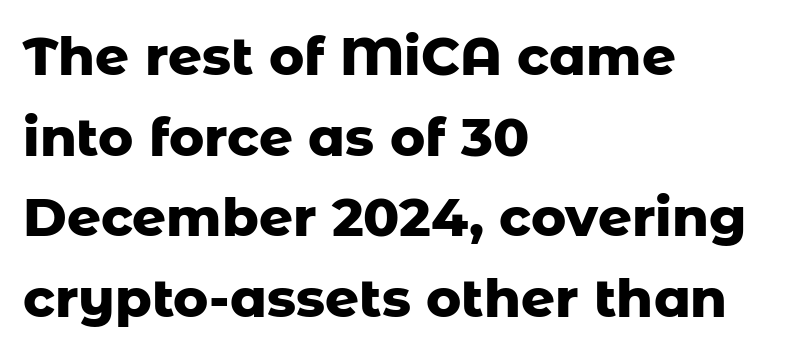
Looks like regular typesetting: each glyph gets only the width it needs. Italic? Not at all — the glyphs are vertical. Observe the ordinary spacing: letters are neighbours, not strangers. The typesetter chose a ragged-right arrangement here. Stroke terminals: plain, sans-serif. Does the leading feel generous? No, just average.
